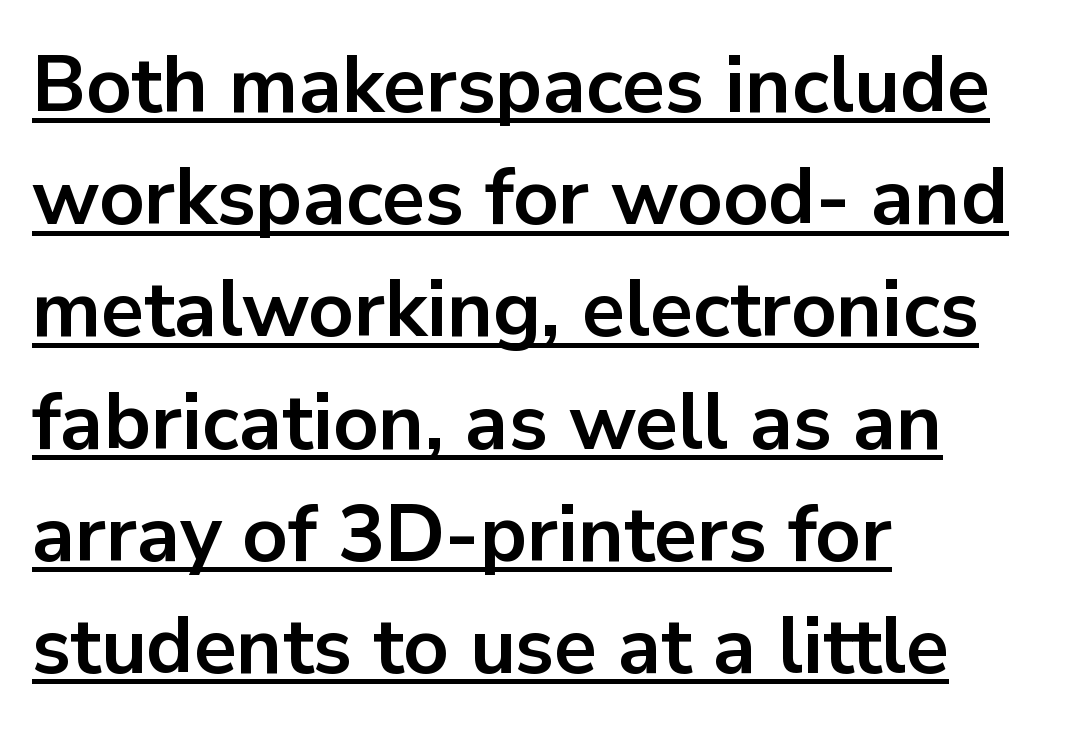
{"serif": "no", "italic": "no", "bold": "yes", "weight": "bold", "width": "normal", "stroke_contrast": "low", "x_height": "medium", "monospaced": "no", "underline": "yes", "align": "left", "line_spacing": "normal", "line_spacing_ratio": 1.42, "letter_spacing": "normal", "letter_spacing_em": 0.0, "glyph_px": 79}
